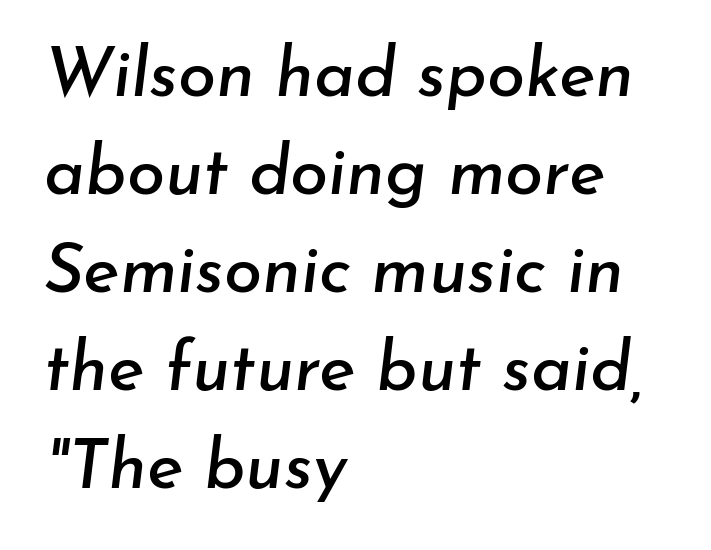
Each letter keeps its own natural width here, so spacing adapts to shape. Successive baselines arrive at the customary interval. The paragraph has a hard left edge and a soft right edge. This sample uses plain, unmodified letter spacing.
